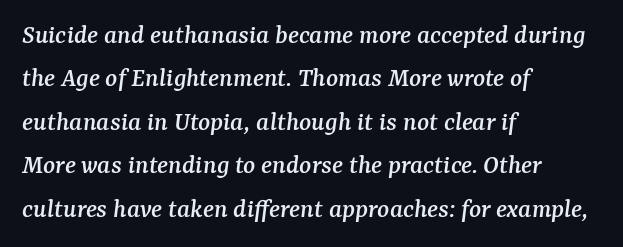
Q: Is the text italic (slanted)? A: Yes, it leans right by about 7 degrees.
Q: Is the typeface a serif or a sans-serif typeface? A: Serif.
Q: Is the text underlined? A: No.
Q: How is the paragraph aligned? A: Left-aligned.
Q: Is the spacing between letters normal or unusually wide? A: Normal.
Q: Is the spacing between lines tight, normal or loose? A: Normal.
Q: Width (condensed, normal, or wide)? A: Normal.
Q: Stroke contrast? A: Medium.
Q: x-height? A: Medium.
Q: Monospaced? A: No.
